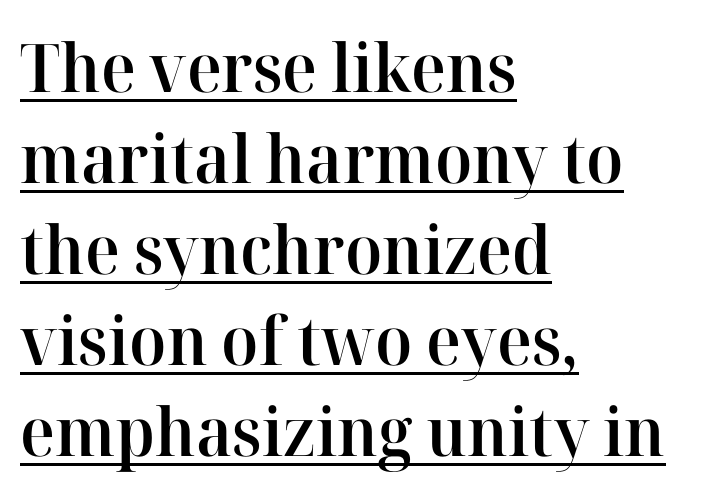
Q: Is the text bold? A: Semi-bold.
Q: Is the text italic (slanted)? A: No, it is upright.
Q: Is the typeface a serif or a sans-serif typeface? A: Serif.
Q: Is the text underlined? A: Yes.
Q: How is the paragraph aligned? A: Left-aligned.
Q: Is the spacing between letters normal or unusually wide? A: Normal.
Q: Is the spacing between lines tight, normal or loose? A: Normal.
Q: Width (condensed, normal, or wide)? A: Normal.
Q: Stroke contrast? A: High.
Q: x-height? A: Medium.
Q: Monospaced? A: No.
